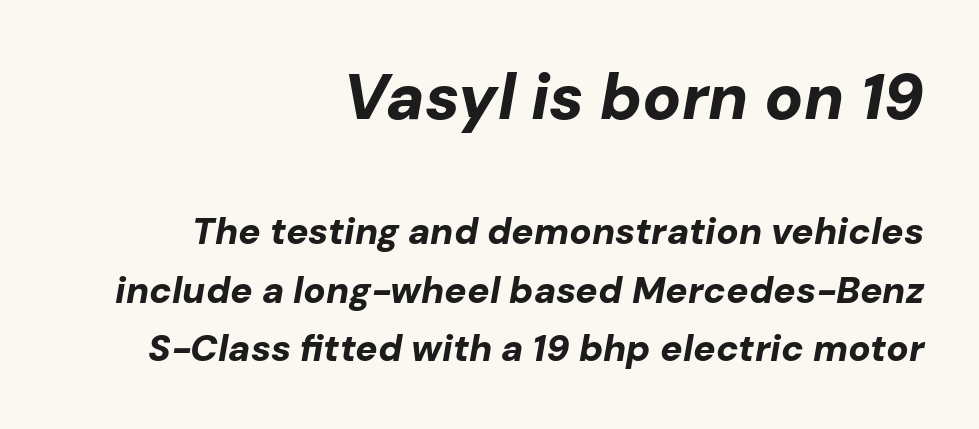
The image shows 64 px bold type, italic (leaning right); set right-aligned, normal line spacing (1.58x), normal letter spacing, not underlined; the first (top) block is 1.73x larger; low stroke contrast and a medium x-height.
